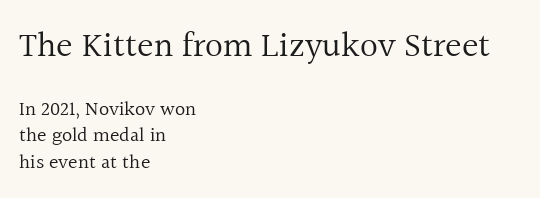
The image shows 35 px regular-weight serif type, upright; set left-aligned, normal line spacing (1.33x), normal letter spacing, not underlined; the first (top) block is 1.75x larger; a medium x-height.
